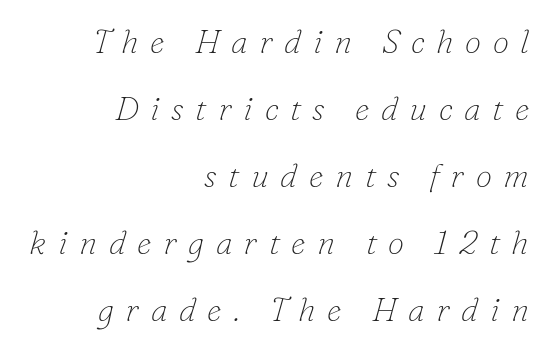
Clear beneath every line of the passage. These lines were composed using italics. Stroke thickness stays within the range of a standard reading face or lighter. These lines stand farther apart than default settings would place them.
